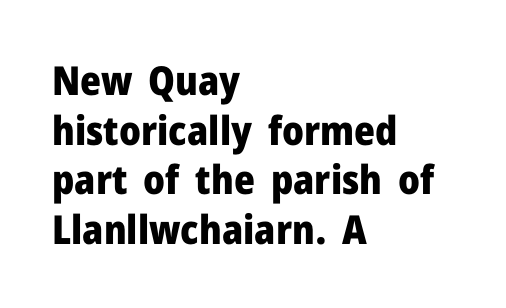
{"serif": "no", "italic": "no", "bold": "yes", "weight": "heavy", "width": "normal", "stroke_contrast": "low", "x_height": "medium", "monospaced": "no", "underline": "no", "align": "left", "line_spacing_ratio": 1.24, "letter_spacing": "normal", "letter_spacing_em": 0.0, "glyph_px": 40}
